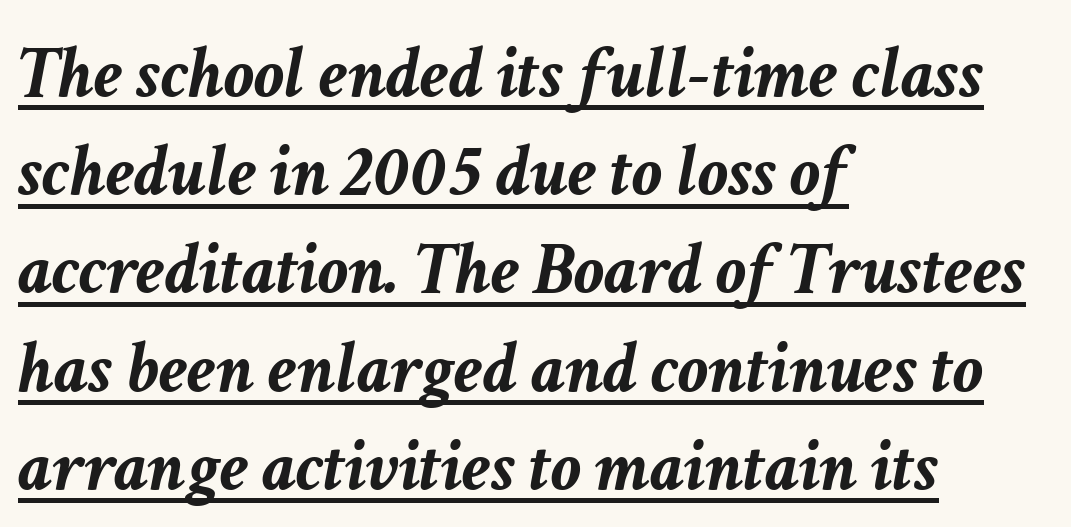
The image shows 75 px semibold type, italic (leaning right); set left-aligned, normal line spacing (1.31x), normal letter spacing, underlined; low stroke contrast and a medium x-height.
